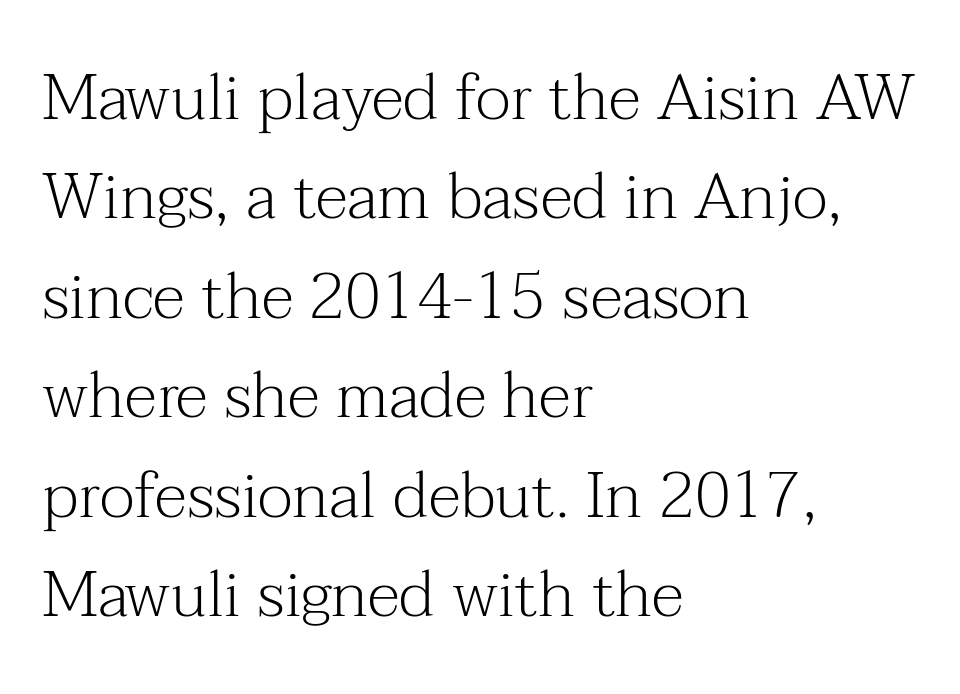
The rag falls on the right side of this text block. Compared with a typical body face, this is equally light or lighter still. Do the characters align in a grid? No, the font is proportional. Letter spacing: default.
